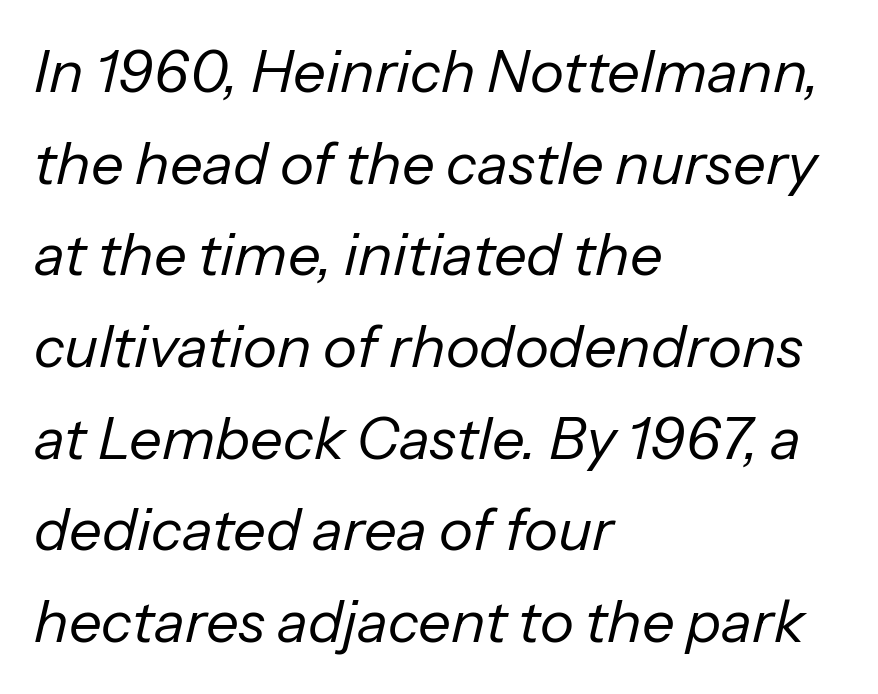
Q: Is the text bold? A: No.
Q: Is the text italic (slanted)? A: Yes, it leans right by about 13 degrees.
Q: Is the text underlined? A: No.
Q: How is the paragraph aligned? A: Left-aligned.
Q: Is the spacing between letters normal or unusually wide? A: Normal.
Q: Is the spacing between lines tight, normal or loose? A: Normal.
Q: Width (condensed, normal, or wide)? A: Normal.
Q: Stroke contrast? A: Low.
Q: x-height? A: Medium.
Q: Monospaced? A: No.
